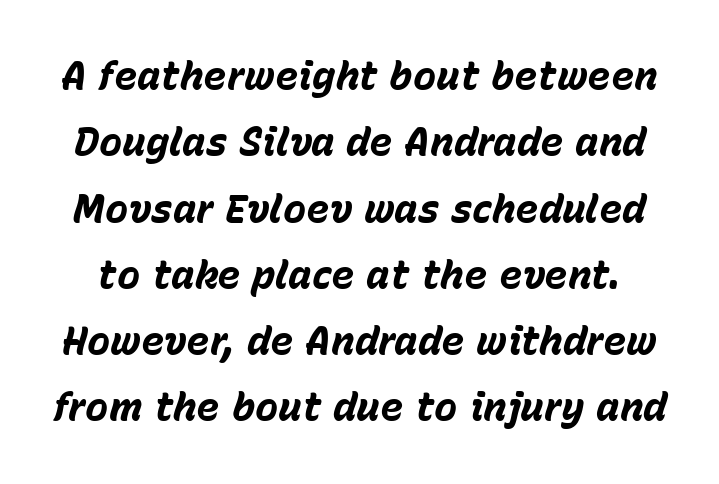
{"italic": "yes", "lean": "right", "slant_degrees": 15, "bold": "yes", "weight": "bold", "width": "normal", "stroke_contrast": "low", "x_height": "medium", "monospaced": "no", "underline": "no", "line_spacing": "normal", "line_spacing_ratio": 1.7, "letter_spacing": "normal", "letter_spacing_em": 0.0, "glyph_px": 39}
